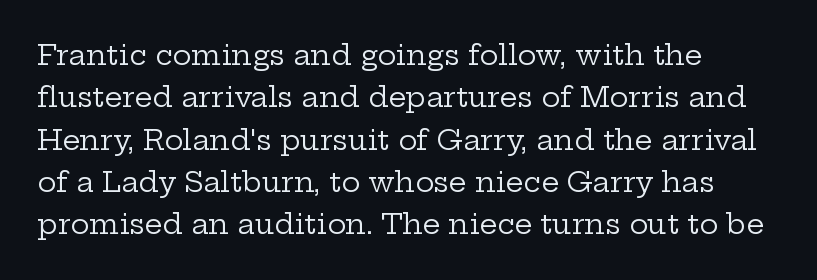
{"serif": "yes", "italic": "no", "bold": "no", "weight": "regular", "width": "wide", "stroke_contrast": "low", "x_height": "medium", "monospaced": "no", "underline": "no", "align": "left", "line_spacing": "normal", "line_spacing_ratio": 1.51, "letter_spacing": "normal", "letter_spacing_em": 0.0, "glyph_px": 28}
